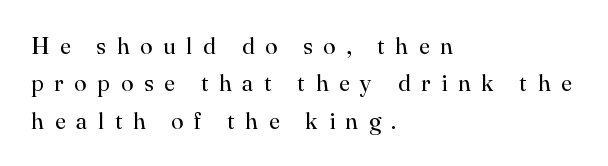
Plain, unruled lines of type. The block of text has a typical density, with ordinary space between rows. The type is letterspaced generously, with wide tracking. Stroke thickness stays within the range of a standard reading face or lighter. Every stem runs plumb, perpendicular to the baseline. Which margin do the lines hug? The left one — the right edge is uneven.
